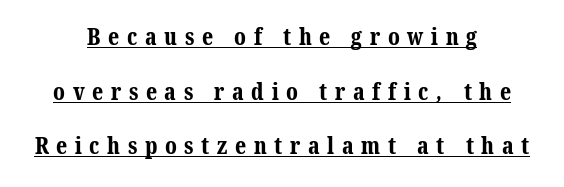
Compared with undecorated copy, this sample adds a rule below the words. The characters look thick and weighty, a clear bold. Here the glyphs are tracked loosely, breaking word shapes into spaced letters. Casual observation: everything's sitting right in the middle. Successive baselines arrive slowly, with a big drop between each.
